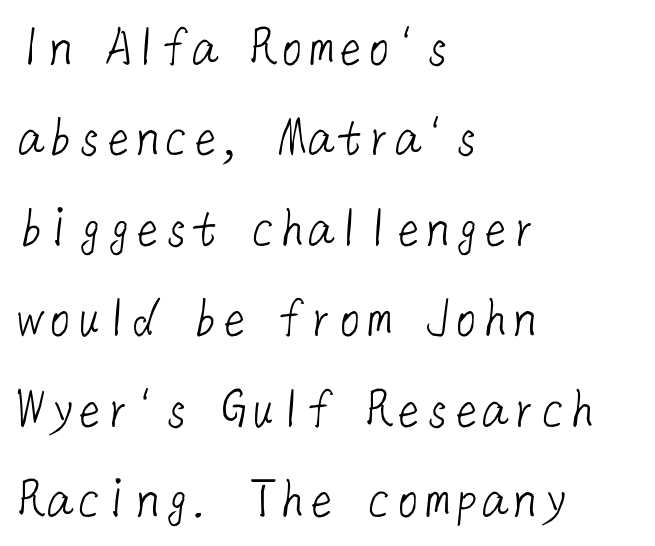
{"serif": "no", "bold": "no", "weight": "light", "width": "normal", "stroke_contrast": "low", "x_height": "medium", "underline": "no", "align": "left", "line_spacing": "normal", "line_spacing_ratio": 1.56, "letter_spacing": "normal", "letter_spacing_em": 0.0, "glyph_px": 58}
